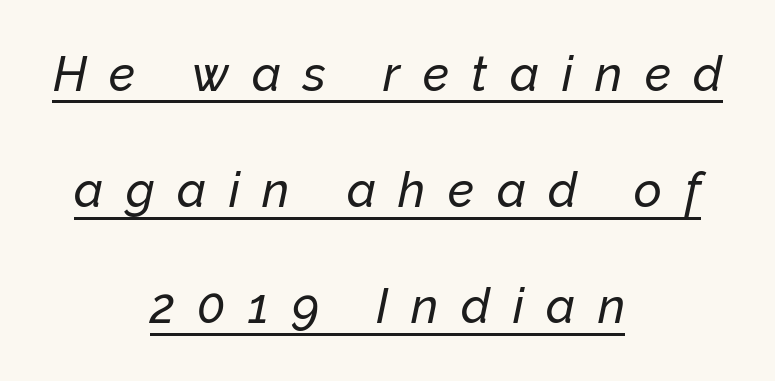
The image shows 48 px text type, italic (leaning right); set centered, loose line spacing (2.42x), unusually wide letter spacing (+0.47 em), underlined; low stroke contrast and a medium x-height.
